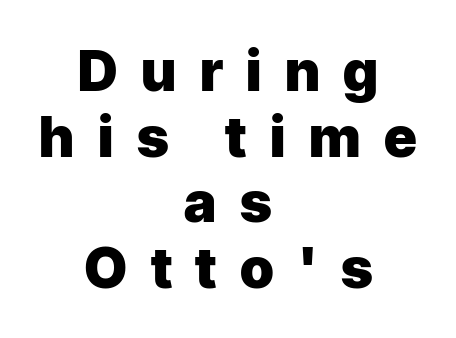
Q: Is the text bold? A: Yes.
Q: Is the text italic (slanted)? A: No, it is upright.
Q: Is the typeface a serif or a sans-serif typeface? A: Sans-serif.
Q: Is the text underlined? A: No.
Q: How is the paragraph aligned? A: Centered.
Q: Is the spacing between letters normal or unusually wide? A: Unusually wide.
Q: Width (condensed, normal, or wide)? A: Normal.
Q: Stroke contrast? A: Low.
Q: x-height? A: Medium.
Q: Monospaced? A: No.
